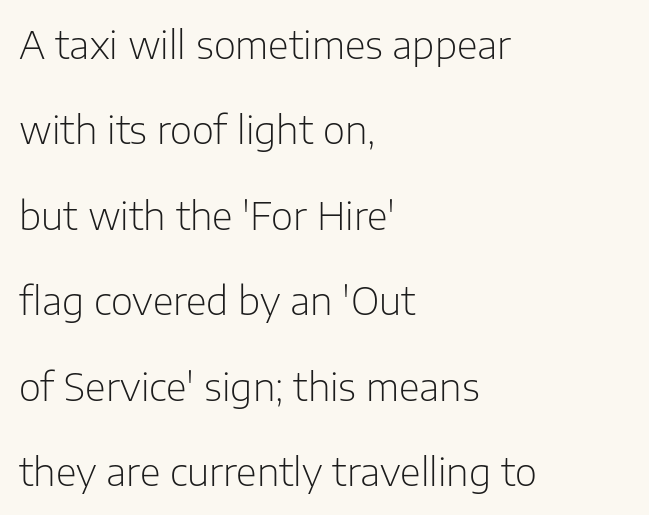
Anything drawn beneath the words? Only blank space. Serif or sans? Sans — the stroke terminals are bare. Each letter keeps its own natural width here, so spacing adapts to shape. This sample trades compactness for vertical openness between lines. Alignment: flush left.
